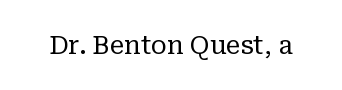
{"italic": "no", "bold": "no", "underline": "no", "letter_spacing": "normal", "letter_spacing_em": 0.0, "glyph_px": 26}
